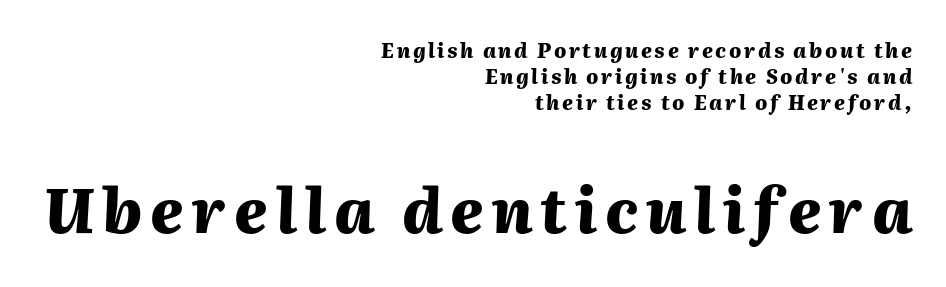
The image shows 61 px heavy type, italic (leaning right); set right-aligned, normal line spacing (1.31x), not underlined; the second (bottom) block is 3.05x larger; medium stroke contrast and a medium x-height.
